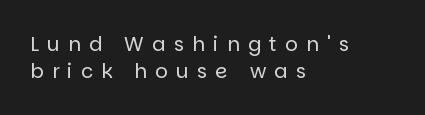
The image shows 20 px text type, upright; set left-aligned, normal line spacing (1.34x), unusually wide letter spacing (+0.41 em), not underlined.
